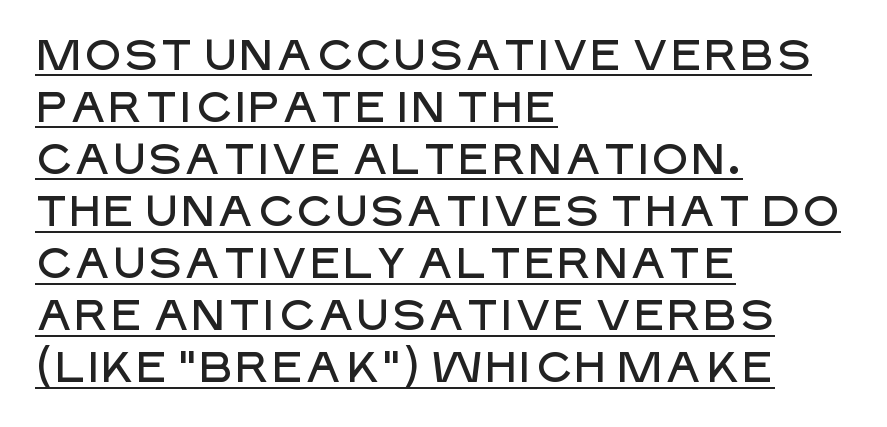
A roman cut, with each character standing at attention. The passage shown is typed in a proportional face where columns would drift. Default kerning and tracking; the words read as compact shapes. Beneath each row of characters lies a ruled line. Regarding serifs, this sample does without them. If you drew a ruler down the left edge, every line would touch it.
